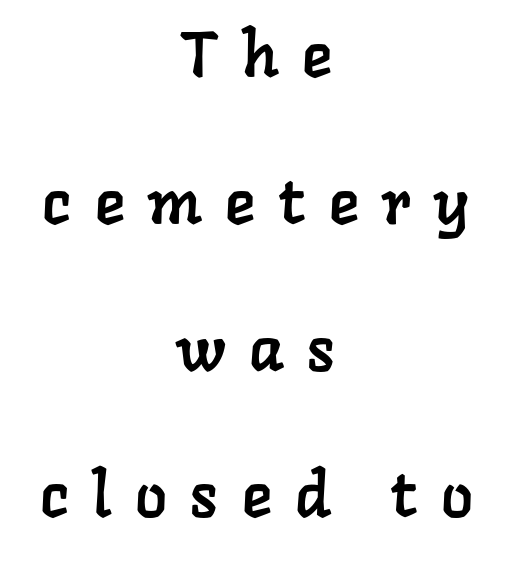
Characters follow at a spacing far wider than the type designer built in. Horizontal alignment here is central, giving a formal, balanced look. Character widths vary here, with narrow letters taking less room than wide ones. Has an underline been added? It has not. Letterform terminals end in serifs throughout the passage. Leading is clearly above the norm, producing a sparse column.
